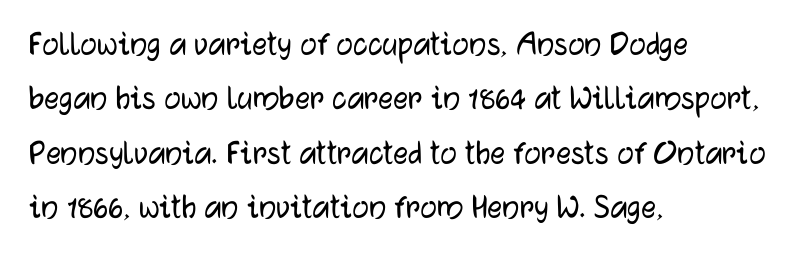
The image shows 37 px sans-serif type, upright; set left-aligned, normal line spacing (1.47x), normal letter spacing, not underlined; low stroke contrast and a medium x-height.
